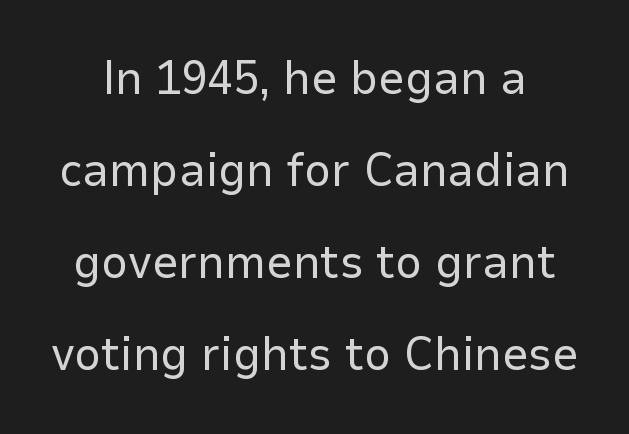
The lettering stays uniformly vertical, giving the passage a roman look. Proportional: the letters do not fall into vertical columns. Check under the words: just untouched page. The typesetting does not lean heavy: it is not bold. The face used here is a sans, in the tradition of grotesques and geometrics.
